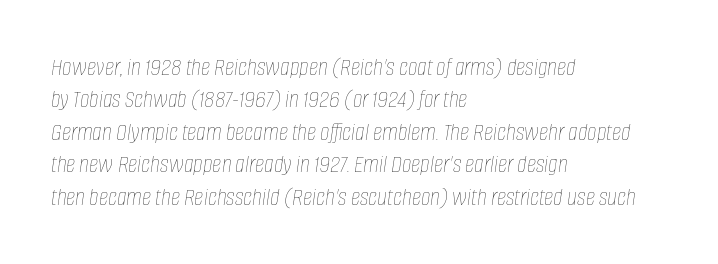
The image shows 26 px text type, italic (leaning right); set left-aligned, normal line spacing (1.25x), normal letter spacing, not underlined.
